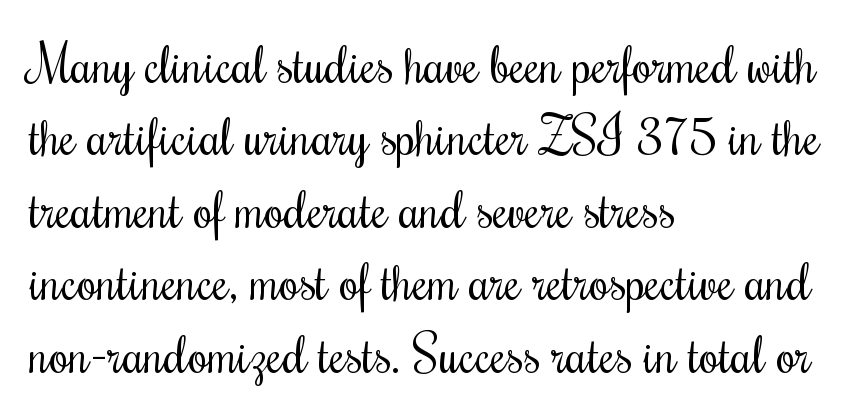
{"serif": "yes", "bold": "no", "weight": "regular", "width": "condensed", "stroke_contrast": "medium", "x_height": "small", "monospaced": "no", "underline": "no", "align": "left", "line_spacing": "normal", "line_spacing_ratio": 1.42, "letter_spacing": "normal", "letter_spacing_em": 0.0, "glyph_px": 51}
